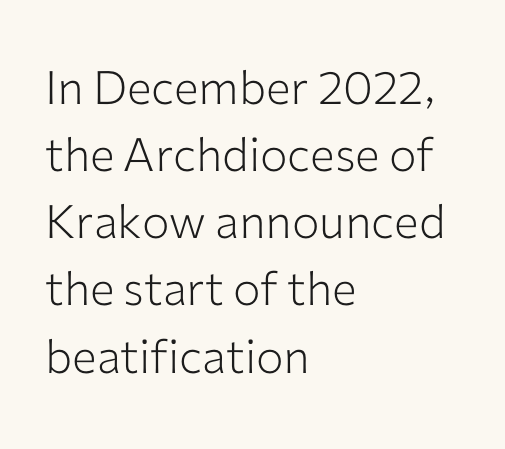
The image shows 46 px light sans-serif type, upright; set left-aligned, normal line spacing (1.46x), normal letter spacing, not underlined; low stroke contrast and a medium x-height.
